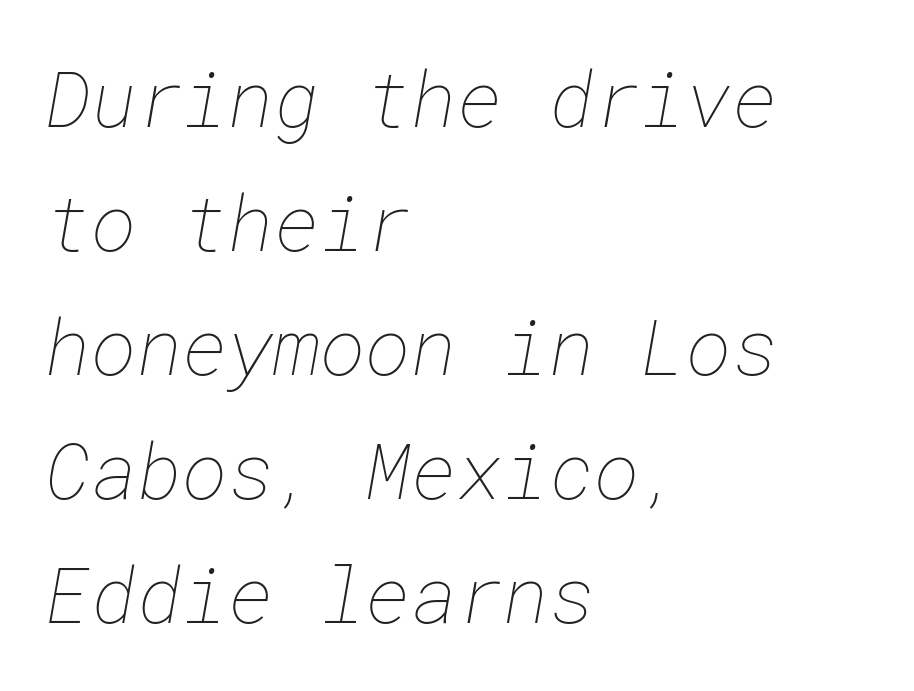
{"bold": "no", "weight": "thin", "width": "normal", "stroke_contrast": "low", "x_height": "medium", "underline": "no", "align": "left", "line_spacing": "normal", "line_spacing_ratio": 1.59, "letter_spacing": "normal", "letter_spacing_em": 0.0, "glyph_px": 78}
